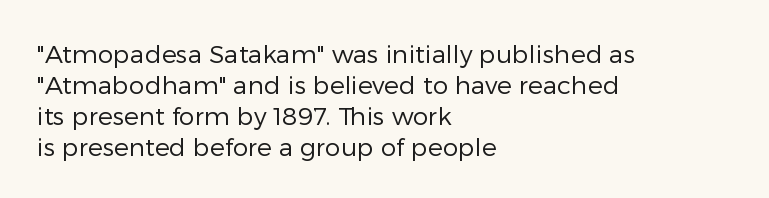
{"italic": "no", "bold": "no", "underline": "no", "align": "left", "line_spacing_ratio": 1.24, "letter_spacing": "normal", "letter_spacing_em": 0.0, "glyph_px": 25}
